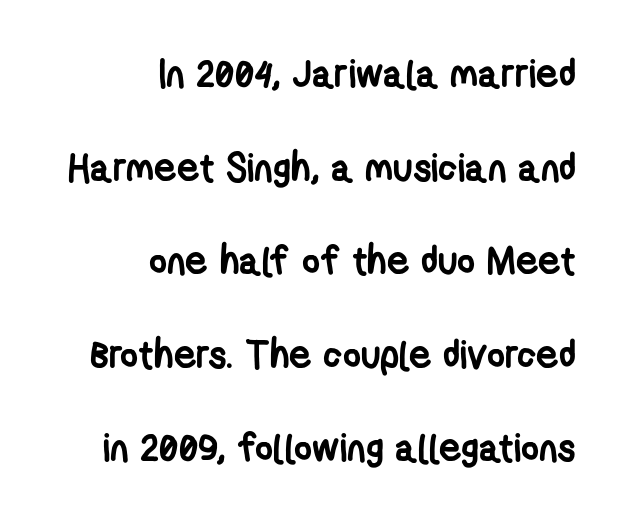
The image shows 39 px semibold, condensed sans-serif type; set right-aligned, loose line spacing (2.4x), normal letter spacing, not underlined; low stroke contrast and a medium x-height.
